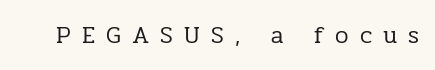
The image shows 24 px text type, upright; set unusually wide letter spacing (+0.46 em), not underlined.
